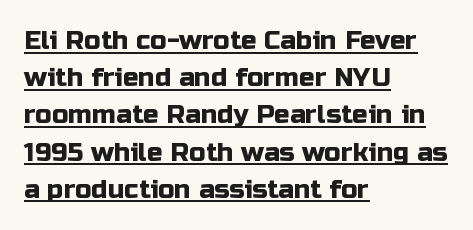
The image shows 26 px text type, upright; set left-aligned, normal line spacing (1.43x), normal letter spacing, underlined.
